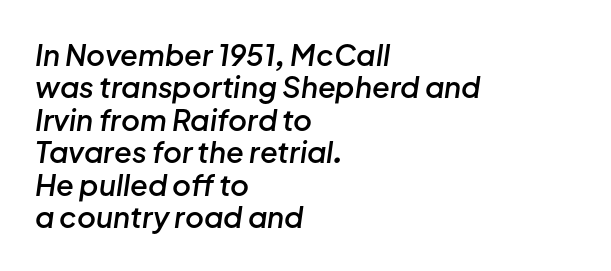
Looking at the ascenders, they clearly lean. A fair bit of extra ink — the face is semibold, not bold. The block of text is dense from top to bottom, with scant space between rows. Between one letter and the next there's only the usual sliver of space. The lines are quadded left. Proportional: the letters do not fall into vertical columns.
